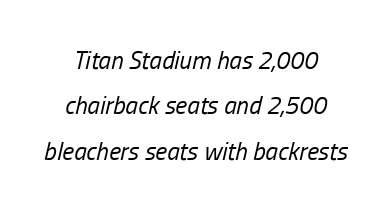
Think standard paragraph weight, or any step lighter than that. Any mark beneath the type? The region is blank. The horizontal fit of the characters is conventional and even. The rag falls on both sides of this text block equally.
